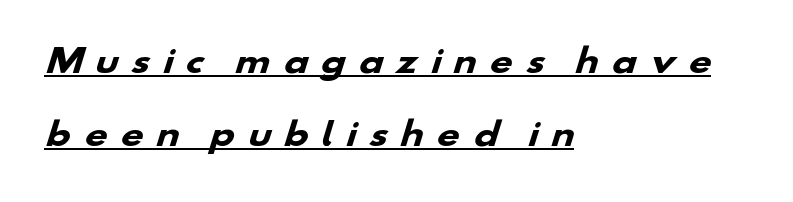
The image shows 32 px heavy, wide sans-serif type; set left-aligned, loose line spacing (2.27x), unusually wide letter spacing (+0.38 em), underlined; low stroke contrast and a small x-height.
